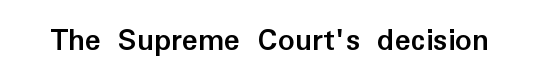
Q: Is the text bold? A: Yes.
Q: Is the text italic (slanted)? A: No, it is upright.
Q: Is the typeface a serif or a sans-serif typeface? A: Sans-serif.
Q: Is the text underlined? A: No.
Q: Is the spacing between letters normal or unusually wide? A: Normal.
Q: Width (condensed, normal, or wide)? A: Normal.
Q: Stroke contrast? A: Low.
Q: x-height? A: Medium.
Q: Monospaced? A: No.
